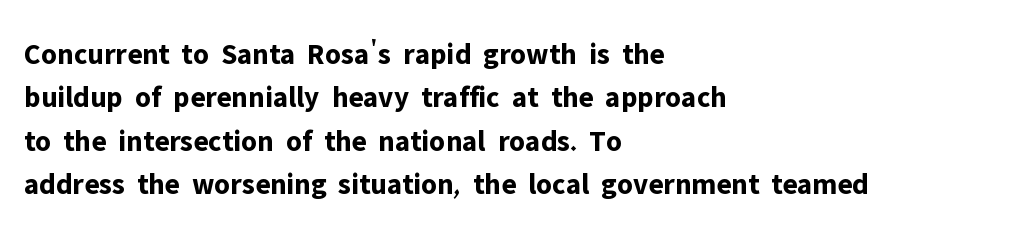
Q: Is the text bold? A: Yes.
Q: Is the text italic (slanted)? A: No, it is upright.
Q: Is the typeface a serif or a sans-serif typeface? A: Sans-serif.
Q: Is the text underlined? A: No.
Q: How is the paragraph aligned? A: Left-aligned.
Q: Is the spacing between letters normal or unusually wide? A: Normal.
Q: Is the spacing between lines tight, normal or loose? A: Normal.
Q: Width (condensed, normal, or wide)? A: Normal.
Q: Stroke contrast? A: Low.
Q: x-height? A: Medium.
Q: Monospaced? A: No.
